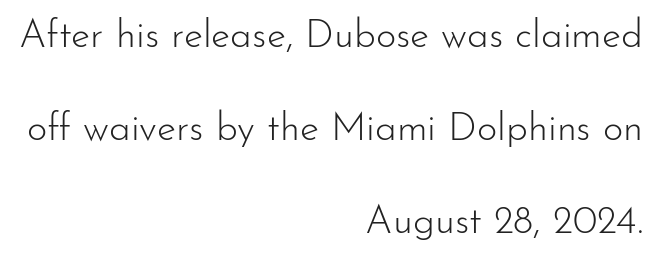
Q: Is the text bold? A: No.
Q: Is the text italic (slanted)? A: No, it is upright.
Q: Is the typeface a serif or a sans-serif typeface? A: Sans-serif.
Q: Is the text underlined? A: No.
Q: How is the paragraph aligned? A: Right-aligned.
Q: Is the spacing between letters normal or unusually wide? A: Normal.
Q: Is the spacing between lines tight, normal or loose? A: Loose.
Q: Width (condensed, normal, or wide)? A: Normal.
Q: Stroke contrast? A: Low.
Q: x-height? A: Small.
Q: Monospaced? A: No.
